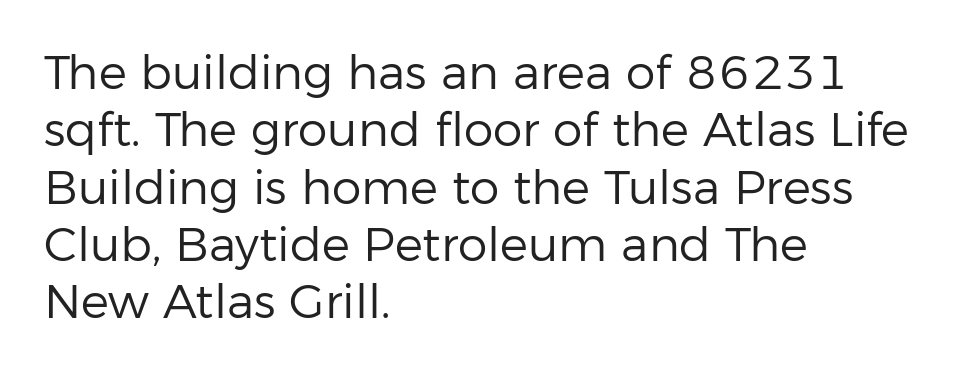
The image shows 47 px regular-weight sans-serif type, upright; set left-aligned, line spacing 1.22x, normal letter spacing, not underlined; low stroke contrast and a medium x-height.
